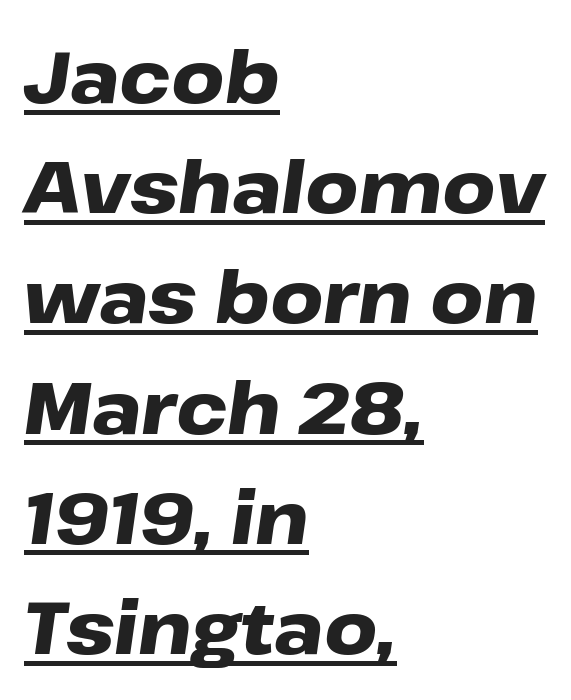
{"italic": "yes", "lean": "right", "slant_degrees": 8, "bold": "yes", "weight": "heavy", "width": "wide", "stroke_contrast": "low", "x_height": "medium", "monospaced": "no", "underline": "yes", "align": "left", "line_spacing": "normal", "line_spacing_ratio": 1.51, "letter_spacing": "normal", "letter_spacing_em": 0.0, "glyph_px": 73}
